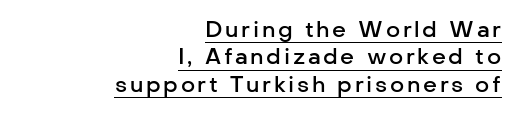
Q: Is the text bold? A: Semi-bold.
Q: Is the text italic (slanted)? A: No, it is upright.
Q: Is the text underlined? A: Yes.
Q: How is the paragraph aligned? A: Right-aligned.
Q: Is the spacing between lines tight, normal or loose? A: Normal.
